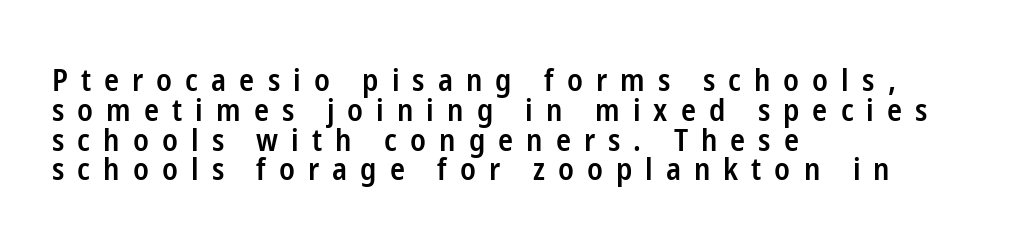
The image shows 31 px semibold, condensed sans-serif type, upright; set left-aligned, tight line spacing (0.96x), unusually wide letter spacing (+0.42 em), not underlined; low stroke contrast and a medium x-height.
